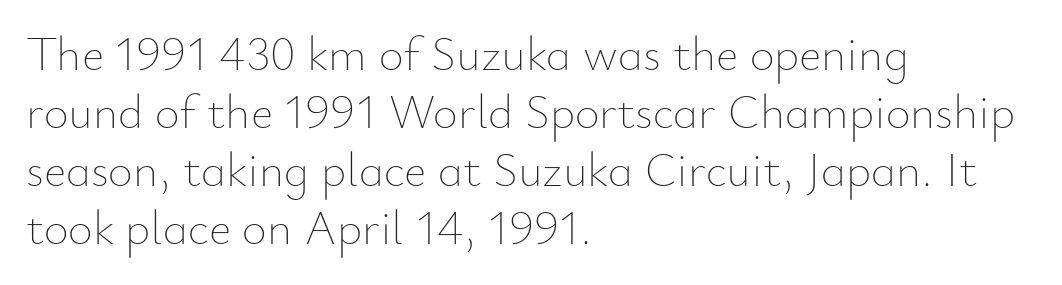
The image shows 48 px thin type, upright; set left-aligned, line spacing 1.21x, normal letter spacing, not underlined; low stroke contrast and a small x-height.
